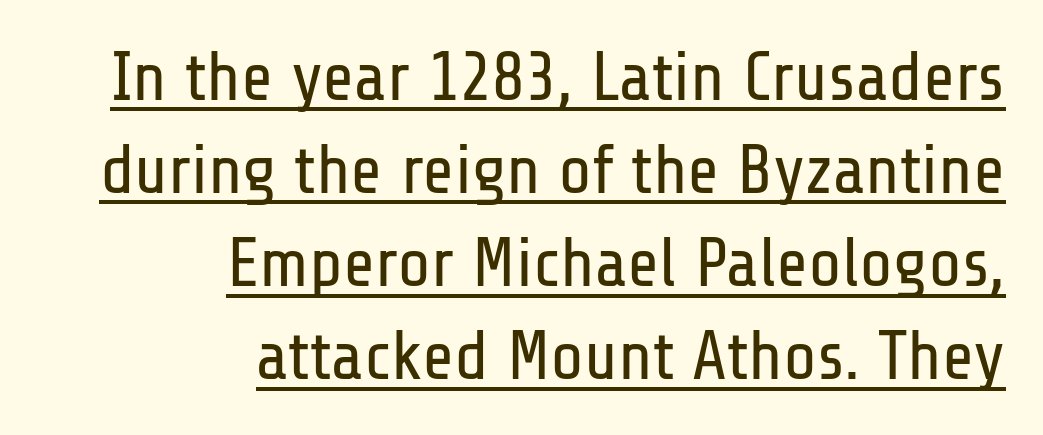
Is there much room between lines? A standard amount, neither cramped nor airy. Descenders here cross a horizontal rule under the line. Here the designer chose a conventional face with non-uniform glyph widths. The ragged edge is on the left, which tells us the setting is flush right. Stroke terminals: plain, sans-serif.
